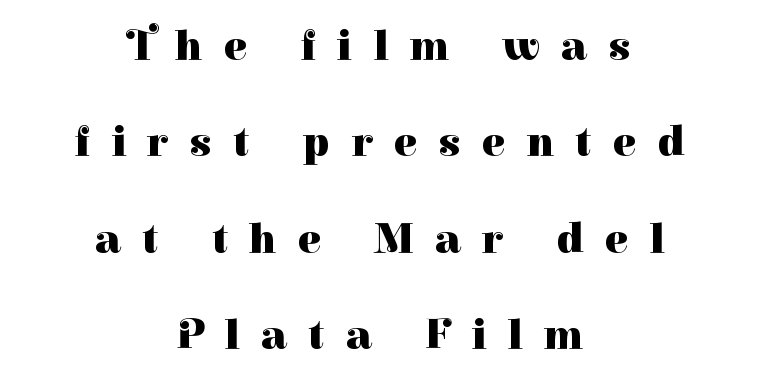
Q: Is the text bold? A: Yes.
Q: Is the text italic (slanted)? A: No, it is upright.
Q: Is the typeface a serif or a sans-serif typeface? A: Serif.
Q: Is the text underlined? A: No.
Q: How is the paragraph aligned? A: Centered.
Q: Is the spacing between letters normal or unusually wide? A: Unusually wide.
Q: Is the spacing between lines tight, normal or loose? A: Loose.
Q: Width (condensed, normal, or wide)? A: Normal.
Q: Stroke contrast? A: High.
Q: x-height? A: Medium.
Q: Monospaced? A: No.
